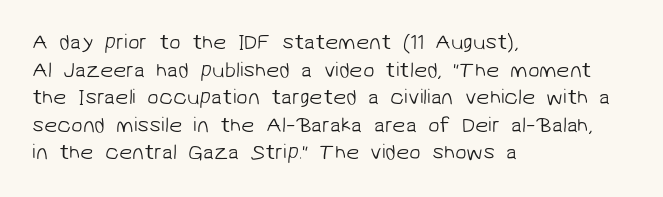
Q: Is the text bold? A: No.
Q: Is the text underlined? A: No.
Q: How is the paragraph aligned? A: Left-aligned.
Q: Is the spacing between letters normal or unusually wide? A: Normal.
Q: Is the spacing between lines tight, normal or loose? A: Normal.
